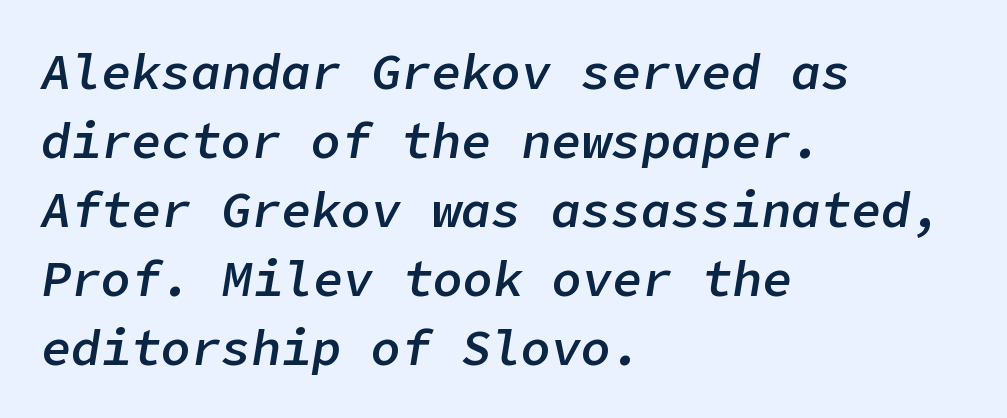
{"italic": "yes", "lean": "right", "slant_degrees": 9, "bold": "semi", "weight": "semibold", "width": "normal", "stroke_contrast": "low", "x_height": "medium", "underline": "no", "align": "left", "line_spacing": "normal", "line_spacing_ratio": 1.38, "letter_spacing": "normal", "letter_spacing_em": 0.0, "glyph_px": 50}
